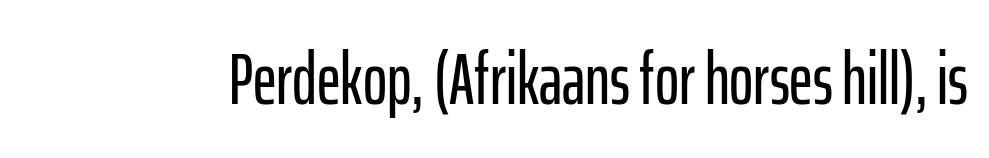
How are the letters spaced? Ordinarily, with no added tracking. Check the space under the baseline: it is left empty. You could not count columns in this text — the font is proportionally spaced. You can tell it's not italic because the verticals are truly vertical. Regarding serifs, this sample does without them.
